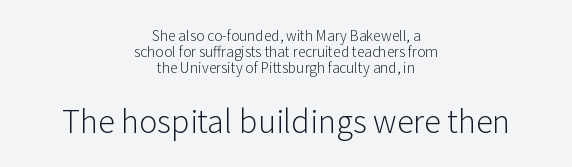
Q: Is the text bold? A: No.
Q: Is the text italic (slanted)? A: No, it is upright.
Q: Is the typeface a serif or a sans-serif typeface? A: Sans-serif.
Q: Is the text underlined? A: No.
Q: How is the paragraph aligned? A: Centered.
Q: Is the spacing between letters normal or unusually wide? A: Normal.
Q: Is the spacing between lines tight, normal or loose? A: Tight.
Q: Which block of text is set in a larger size, the first (top) or the second (bottom)? A: The second (bottom) one.
Q: Width (condensed, normal, or wide)? A: Normal.
Q: Stroke contrast? A: Low.
Q: x-height? A: Medium.
Q: Monospaced? A: No.
